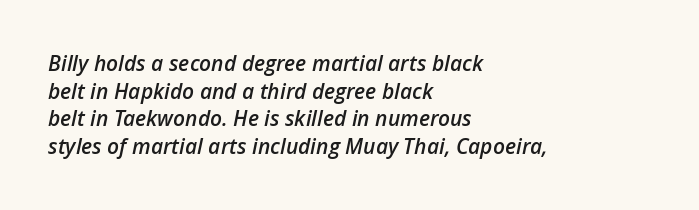
The image shows 21 px text type, italic (leaning right); set left-aligned, normal line spacing (1.32x), normal letter spacing, not underlined.
